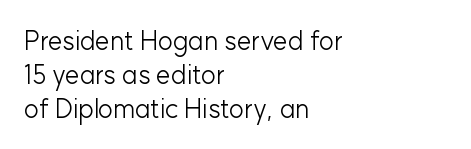
Descenders are the only things crossing below the line. Vertical strokes here are truly vertical. Compared with typical paragraphs, the rows here are spaced about the same. The setting favours the left margin, as ordinary paragraphs usually do.
